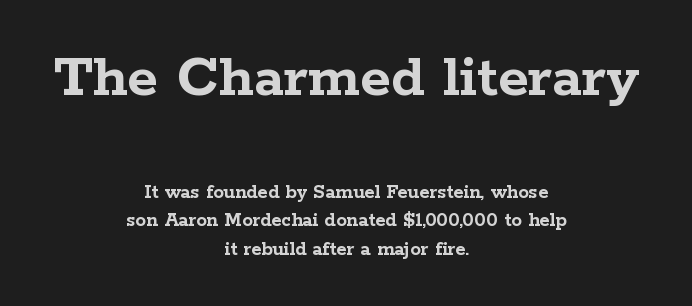
The words here are not underlined. Note the varied advance widths — an 'i' is clearly narrower than an 'm'. Each word holds together tightly as a unit, with standard inter-letter gaps. The axis of the letterforms is exactly vertical.
